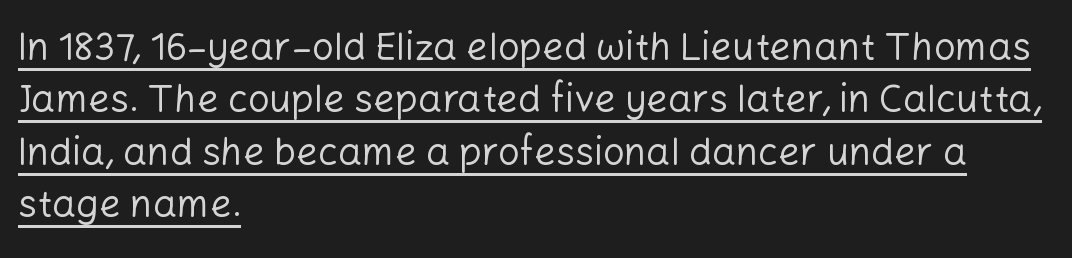
Q: Is the text bold? A: No.
Q: Is the text italic (slanted)? A: No, it is upright.
Q: Is the typeface a serif or a sans-serif typeface? A: Sans-serif.
Q: Is the text underlined? A: Yes.
Q: How is the paragraph aligned? A: Left-aligned.
Q: Is the spacing between letters normal or unusually wide? A: Normal.
Q: Is the spacing between lines tight, normal or loose? A: Normal.
Q: Width (condensed, normal, or wide)? A: Normal.
Q: Stroke contrast? A: Low.
Q: x-height? A: Medium.
Q: Monospaced? A: No.
